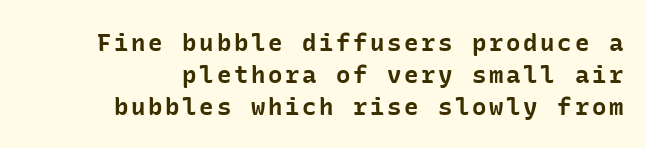
The image shows 24 px bold type, upright; set right-aligned, normal line spacing (1.33x), not underlined.
